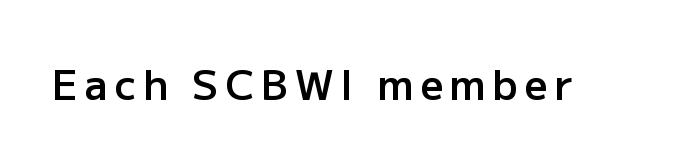
Q: Is the text bold? A: Semi-bold.
Q: Is the text italic (slanted)? A: No, it is upright.
Q: Is the typeface a serif or a sans-serif typeface? A: Sans-serif.
Q: Is the text underlined? A: No.
Q: Width (condensed, normal, or wide)? A: Normal.
Q: Stroke contrast? A: Low.
Q: x-height? A: Medium.
Q: Monospaced? A: No.
